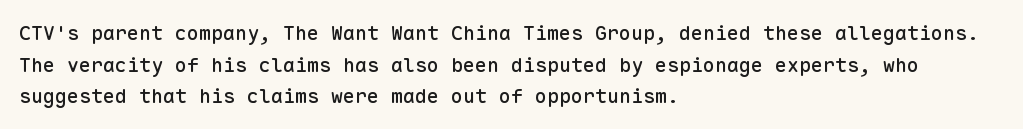
The baseline area is clear. The letterforms sit shoulder to shoulder at normal distance. Each line starts at the same left margin while the right side varies. You can tell it's not italic because the verticals are truly vertical.
